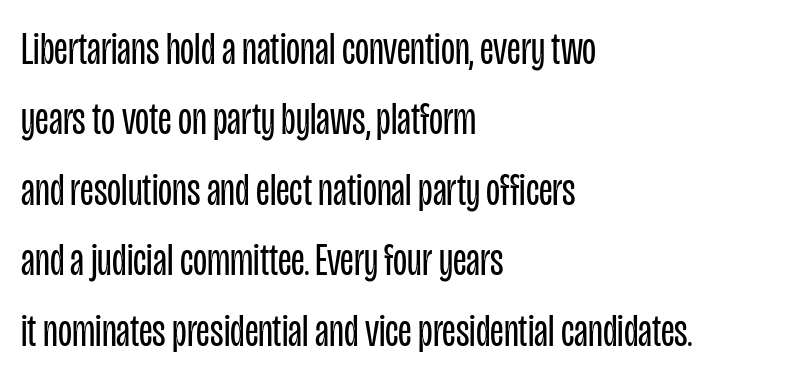
The image shows 46 px regular-weight, condensed sans-serif type, upright; set left-aligned, normal line spacing (1.53x), normal letter spacing, not underlined; low stroke contrast and a large x-height.
